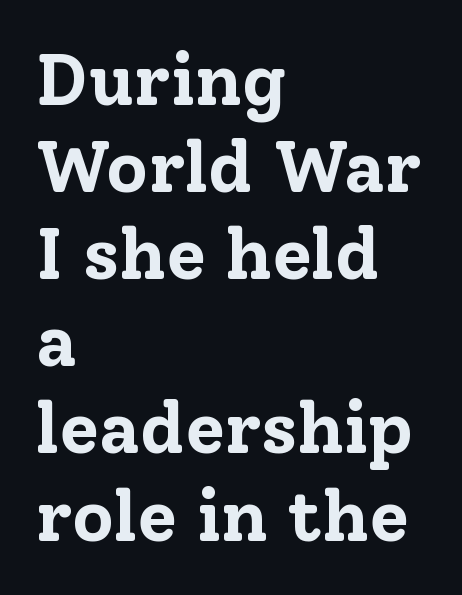
Q: Is the text bold? A: Yes.
Q: Is the text italic (slanted)? A: No, it is upright.
Q: Is the typeface a serif or a sans-serif typeface? A: Serif.
Q: Is the text underlined? A: No.
Q: How is the paragraph aligned? A: Left-aligned.
Q: Is the spacing between letters normal or unusually wide? A: Normal.
Q: Width (condensed, normal, or wide)? A: Normal.
Q: Stroke contrast? A: Low.
Q: x-height? A: Medium.
Q: Monospaced? A: No.
